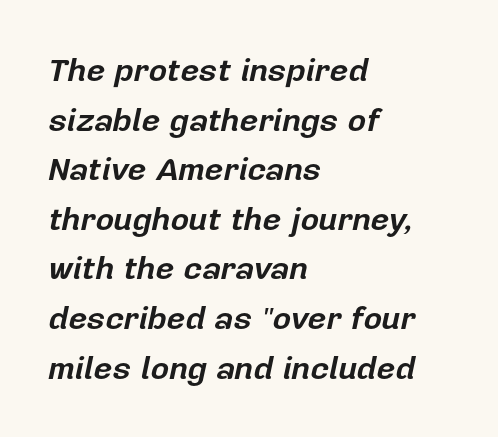
The image shows 32 px bold type, italic (leaning right); set left-aligned, normal line spacing (1.55x), normal letter spacing, not underlined; low stroke contrast and a medium x-height.
